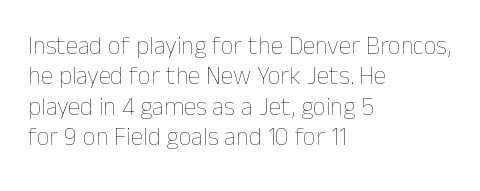
{"italic": "no", "bold": "no", "underline": "no", "align": "left", "line_spacing_ratio": 1.22, "letter_spacing": "normal", "letter_spacing_em": 0.0, "glyph_px": 25}
